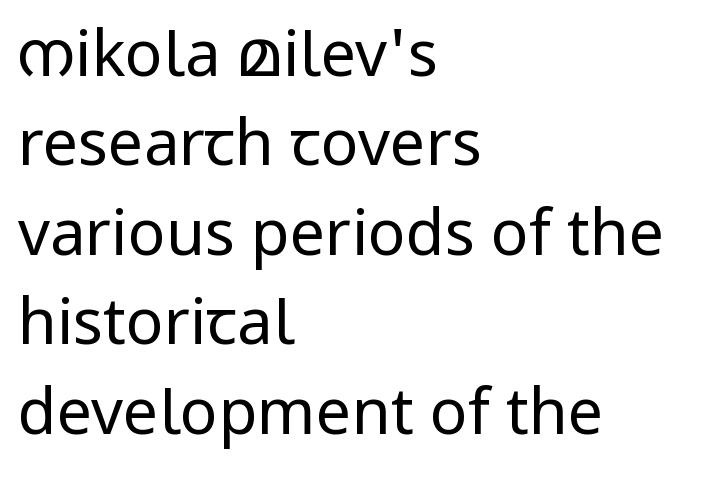
Q: Is the text bold? A: No.
Q: Is the text italic (slanted)? A: No, it is upright.
Q: Is the typeface a serif or a sans-serif typeface? A: Sans-serif.
Q: Is the text underlined? A: No.
Q: How is the paragraph aligned? A: Left-aligned.
Q: Is the spacing between letters normal or unusually wide? A: Normal.
Q: Is the spacing between lines tight, normal or loose? A: Normal.
Q: Width (condensed, normal, or wide)? A: Normal.
Q: Stroke contrast? A: Low.
Q: x-height? A: Medium.
Q: Monospaced? A: No.
